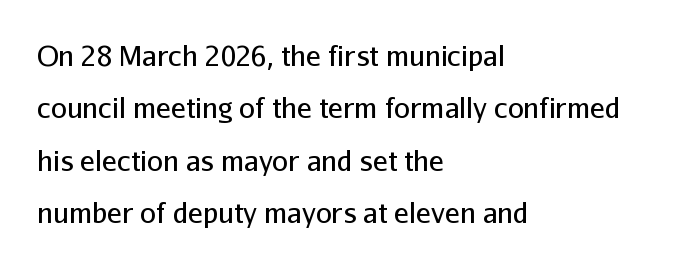
The letters stand straight up with perfectly vertical stems. The rag falls on the right side of this text block. What kind of face is this? One without serifs — a sans. The tracking reads as untouched default to a designer's eye. The face used here is proportionally spaced, like ordinary book or web type. Check under the words: just untouched page.
